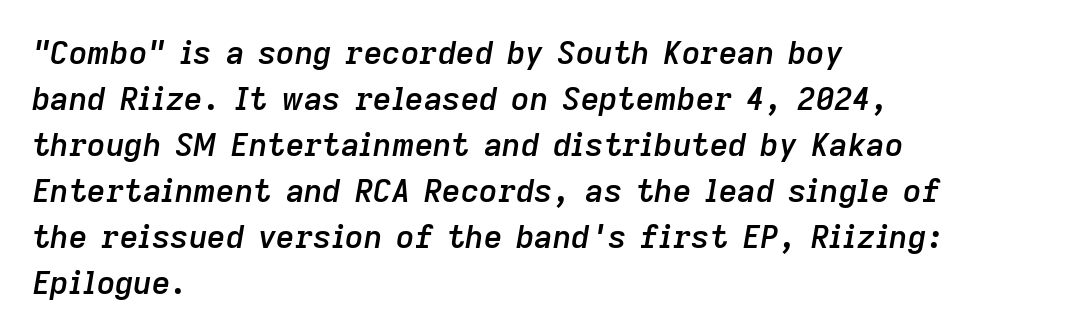
{"italic": "yes", "lean": "right", "slant_degrees": 9, "bold": "semi", "weight": "semibold", "width": "normal", "stroke_contrast": "low", "x_height": "medium", "monospaced": "no", "underline": "no", "align": "left", "line_spacing": "normal", "line_spacing_ratio": 1.44, "letter_spacing": "normal", "letter_spacing_em": 0.0, "glyph_px": 32}
